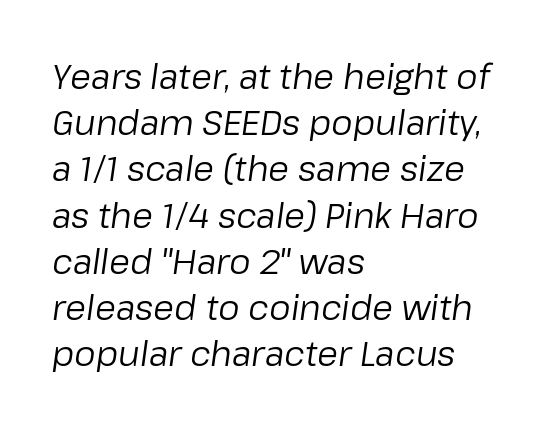
Q: Is the text bold? A: No.
Q: Is the text italic (slanted)? A: Yes, it leans right by about 8 degrees.
Q: Is the text underlined? A: No.
Q: How is the paragraph aligned? A: Left-aligned.
Q: Is the spacing between letters normal or unusually wide? A: Normal.
Q: Is the spacing between lines tight, normal or loose? A: Normal.
Q: Width (condensed, normal, or wide)? A: Normal.
Q: Stroke contrast? A: Low.
Q: x-height? A: Medium.
Q: Monospaced? A: No.
